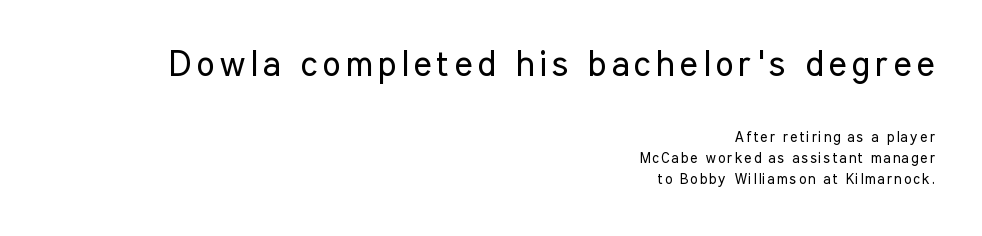
The image shows 35 px regular-weight, condensed sans-serif type, upright; set right-aligned, normal line spacing (1.53x), not underlined; the first (top) block is 2.5x larger; low stroke contrast and a medium x-height.
